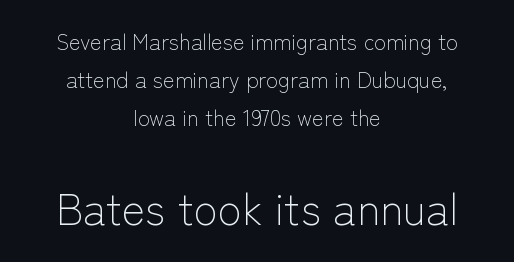
Q: Is the text bold? A: No.
Q: Is the text italic (slanted)? A: No, it is upright.
Q: Is the typeface a serif or a sans-serif typeface? A: Sans-serif.
Q: Is the text underlined? A: No.
Q: How is the paragraph aligned? A: Centered.
Q: Is the spacing between letters normal or unusually wide? A: Normal.
Q: Which block of text is set in a larger size, the first (top) or the second (bottom)? A: The second (bottom) one.
Q: Width (condensed, normal, or wide)? A: Normal.
Q: Stroke contrast? A: Low.
Q: x-height? A: Medium.
Q: Monospaced? A: No.
